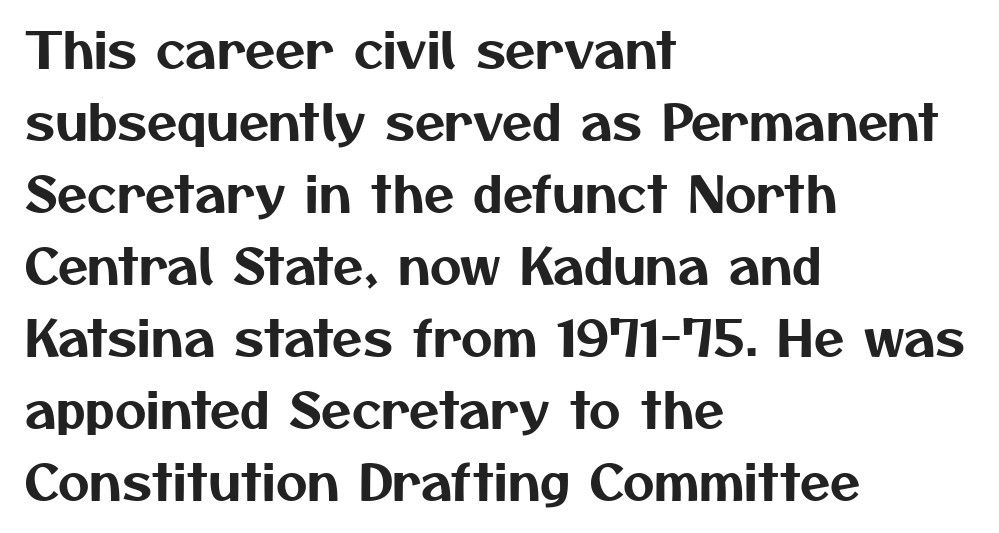
The image shows 49 px sans-serif type; set left-aligned, normal line spacing (1.47x), normal letter spacing, not underlined; medium stroke contrast and a medium x-height.
